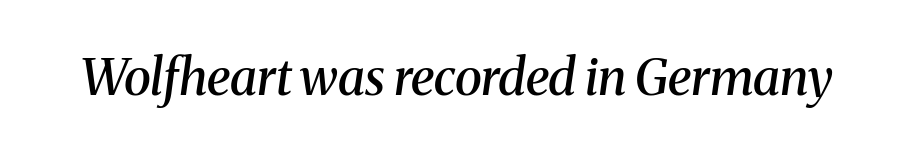
The letters carry serifs — small finishing strokes at the ends of their stems. Nothing unusual about the tracking: characters are spaced as the font intends. A typesetter would call this proportional, since set widths differ per character. The words here are not underlined. The font's italic variant was chosen for this text. As a designer I'd log this as weight 600, semibold.
